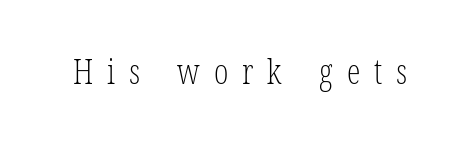
{"serif": "yes", "italic": "no", "bold": "no", "weight": "light", "width": "condensed", "stroke_contrast": "low", "x_height": "medium", "monospaced": "no", "underline": "no", "letter_spacing": "wide", "letter_spacing_em": 0.41, "glyph_px": 34}
